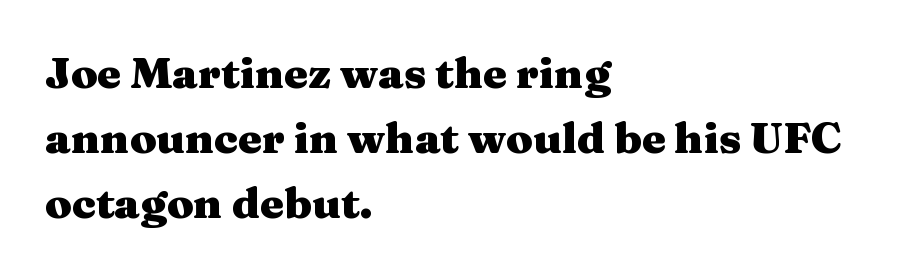
Q: Is the text bold? A: Yes.
Q: Is the text italic (slanted)? A: No, it is upright.
Q: Is the typeface a serif or a sans-serif typeface? A: Serif.
Q: Is the text underlined? A: No.
Q: How is the paragraph aligned? A: Left-aligned.
Q: Is the spacing between letters normal or unusually wide? A: Normal.
Q: Is the spacing between lines tight, normal or loose? A: Normal.
Q: Width (condensed, normal, or wide)? A: Wide.
Q: Stroke contrast? A: Medium.
Q: x-height? A: Medium.
Q: Monospaced? A: No.
